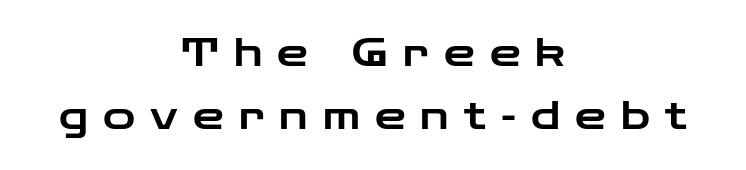
{"serif": "no", "italic": "no", "width": "wide", "stroke_contrast": "low", "x_height": "medium", "monospaced": "no", "underline": "no", "align": "center", "line_spacing": "normal", "line_spacing_ratio": 1.62, "letter_spacing": "wide", "letter_spacing_em": 0.39, "glyph_px": 39}
